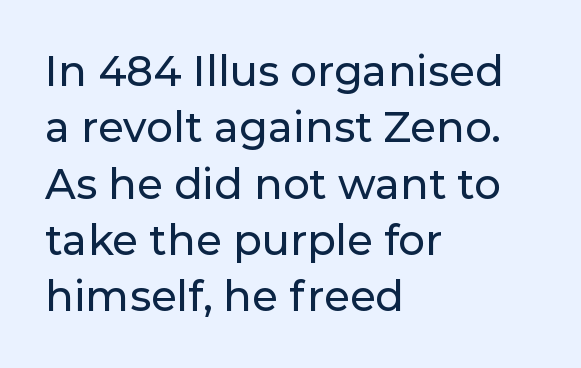
Inter-character spacing is left at the font's built-in metrics. Characters remain perfectly vertical along every line. Clear beneath every line of the passage. These lines are rendered in a variable-pitch font. Does the type have serifs? No, each stem ends abruptly.
